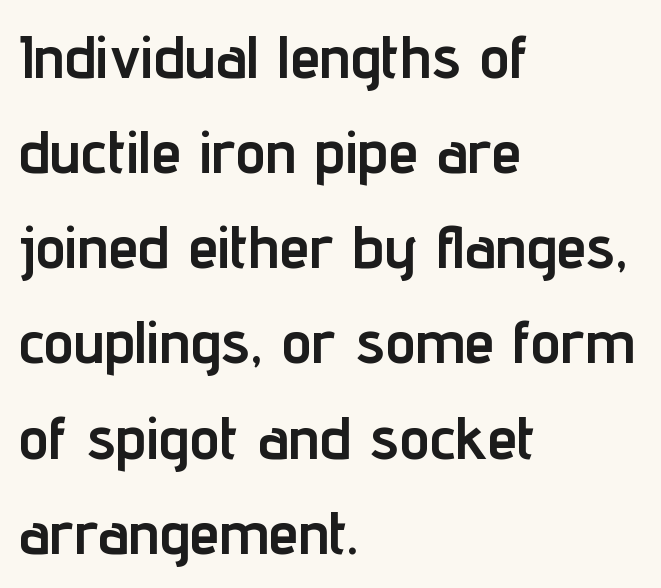
The image shows 61 px semibold, condensed sans-serif type, upright; set left-aligned, normal line spacing (1.56x), normal letter spacing, not underlined; low stroke contrast and a medium x-height.
